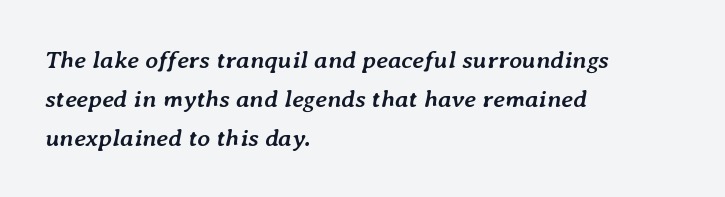
The image shows 25 px bold type, italic (leaning right); set left-aligned, normal line spacing (1.56x), normal letter spacing, not underlined.
